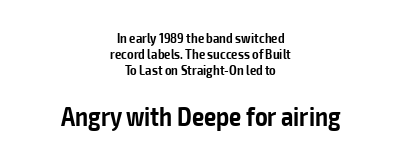
The image shows 27 px text type, upright; set centered, line spacing 1.16x, normal letter spacing, not underlined; the second (bottom) block is 1.93x larger.
